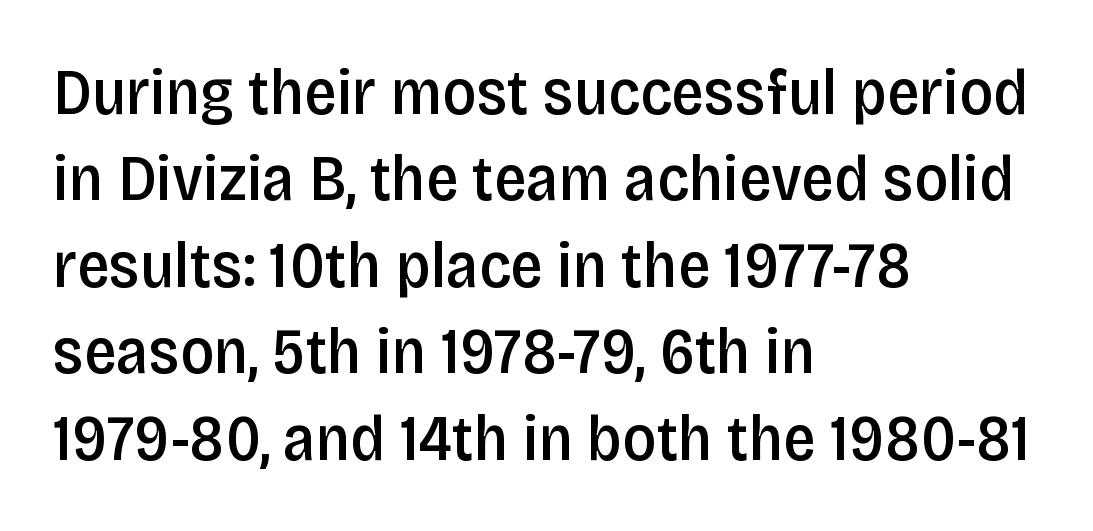
Q: Is the text bold? A: Semi-bold.
Q: Is the text italic (slanted)? A: No, it is upright.
Q: Is the typeface a serif or a sans-serif typeface? A: Sans-serif.
Q: Is the text underlined? A: No.
Q: How is the paragraph aligned? A: Left-aligned.
Q: Is the spacing between letters normal or unusually wide? A: Normal.
Q: Is the spacing between lines tight, normal or loose? A: Normal.
Q: Width (condensed, normal, or wide)? A: Condensed.
Q: Stroke contrast? A: Low.
Q: x-height? A: Large.
Q: Monospaced? A: No.
